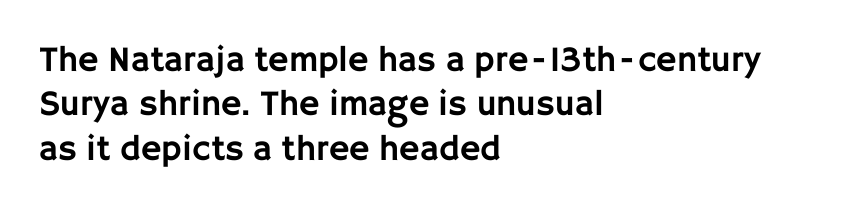
{"serif": "no", "italic": "no", "width": "normal", "stroke_contrast": "low", "x_height": "large", "monospaced": "no", "underline": "no", "align": "left", "line_spacing_ratio": 1.23, "letter_spacing": "normal", "letter_spacing_em": 0.0, "glyph_px": 36}
